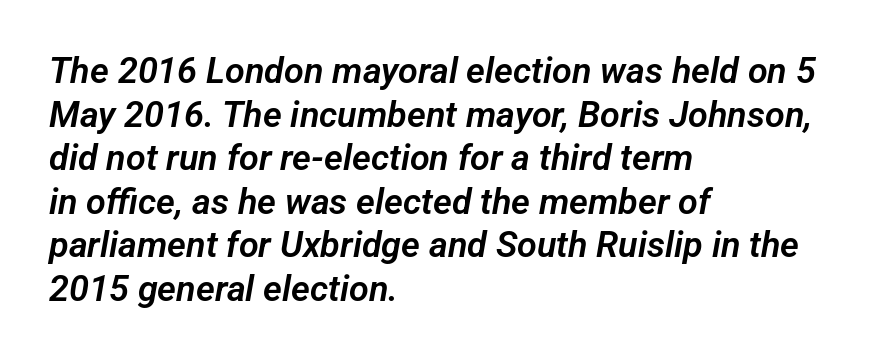
{"serif": "no", "width": "normal", "stroke_contrast": "low", "x_height": "medium", "monospaced": "no", "underline": "no", "align": "left", "line_spacing_ratio": 1.21, "letter_spacing": "normal", "letter_spacing_em": 0.0, "glyph_px": 36}
